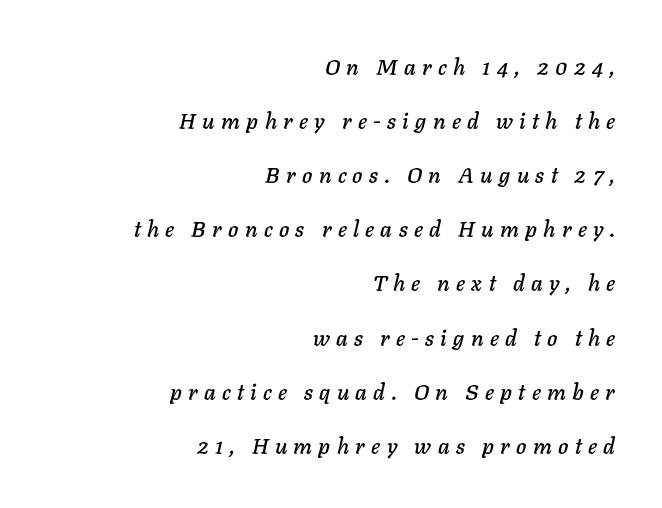
{"italic": "yes", "lean": "right", "slant_degrees": 11, "underline": "no", "align": "right", "line_spacing": "loose", "line_spacing_ratio": 2.46, "letter_spacing": "wide", "letter_spacing_em": 0.29, "glyph_px": 22}
